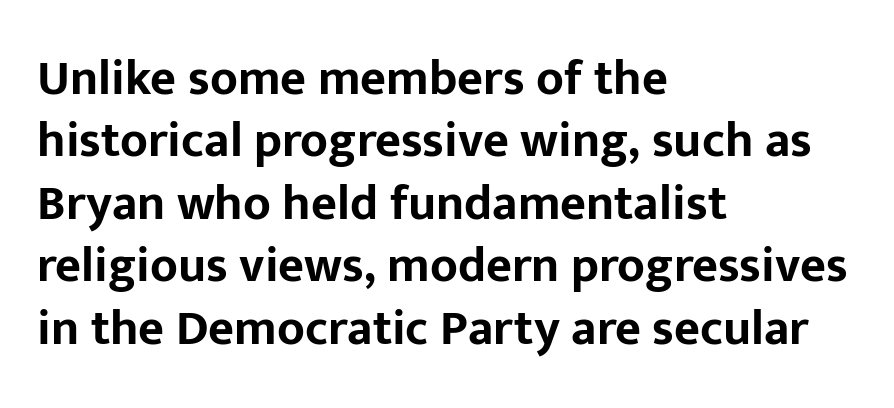
{"serif": "no", "italic": "no", "bold": "yes", "weight": "bold", "width": "normal", "stroke_contrast": "low", "x_height": "medium", "monospaced": "no", "underline": "no", "align": "left", "line_spacing": "normal", "line_spacing_ratio": 1.25, "letter_spacing": "normal", "letter_spacing_em": 0.0, "glyph_px": 50}
